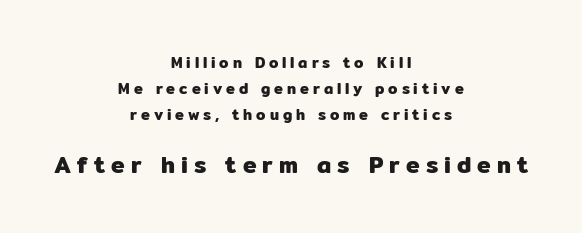
Posture: vertical. If you folded the block vertically in half, each line would mirror itself in length. Between these two stacked blocks, the lower one wins on size. Descenders are the only things crossing below the line.
